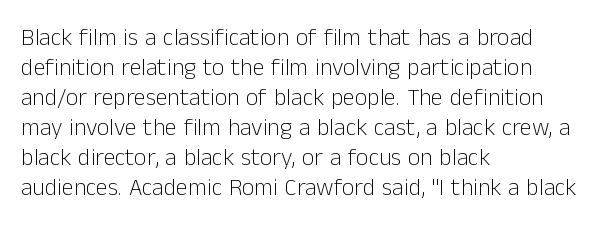
Q: Is the text bold? A: No.
Q: Is the text italic (slanted)? A: No, it is upright.
Q: Is the text underlined? A: No.
Q: How is the paragraph aligned? A: Left-aligned.
Q: Is the spacing between letters normal or unusually wide? A: Normal.
Q: Is the spacing between lines tight, normal or loose? A: Normal.
